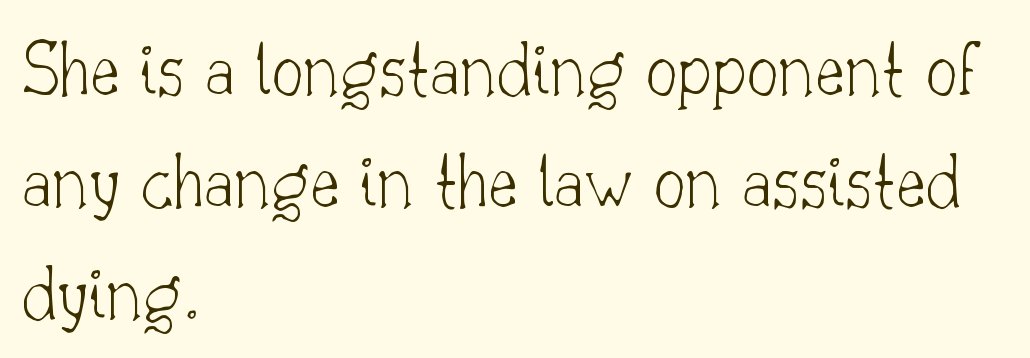
Q: Is the text bold? A: No.
Q: Is the text italic (slanted)? A: No, it is upright.
Q: Is the typeface a serif or a sans-serif typeface? A: Serif.
Q: Is the text underlined? A: No.
Q: How is the paragraph aligned? A: Left-aligned.
Q: Is the spacing between letters normal or unusually wide? A: Normal.
Q: Is the spacing between lines tight, normal or loose? A: Normal.
Q: Width (condensed, normal, or wide)? A: Normal.
Q: Stroke contrast? A: Low.
Q: x-height? A: Small.
Q: Monospaced? A: No.
